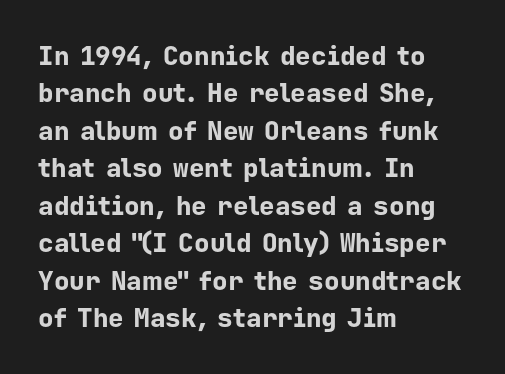
When letters stand straight like this, we call the style roman or upright. A clean baseline with only descenders dipping below it. Horizontally, the lines are justified to the leading edge only. Is there much room between lines? A standard amount, neither cramped nor airy.
